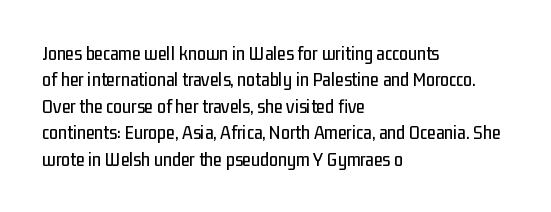
The image shows 20 px text type, upright; set left-aligned, normal line spacing (1.32x), normal letter spacing, not underlined.
